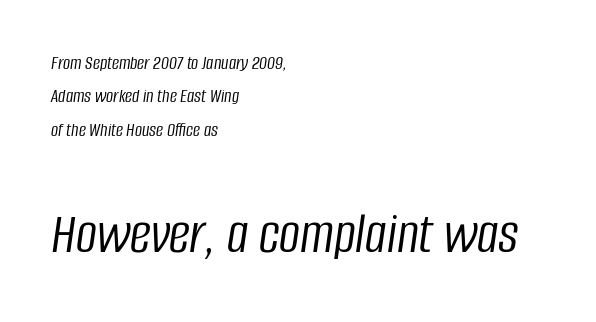
{"italic": "yes", "lean": "right", "slant_degrees": 8, "bold": "no", "weight": "light", "width": "condensed", "stroke_contrast": "low", "x_height": "large", "monospaced": "no", "underline": "no", "align": "left", "line_spacing": "normal", "line_spacing_ratio": 1.67, "letter_spacing": "normal", "letter_spacing_em": 0.0, "larger_block": "second", "size_ratio": 2.95, "glyph_px": 59}
